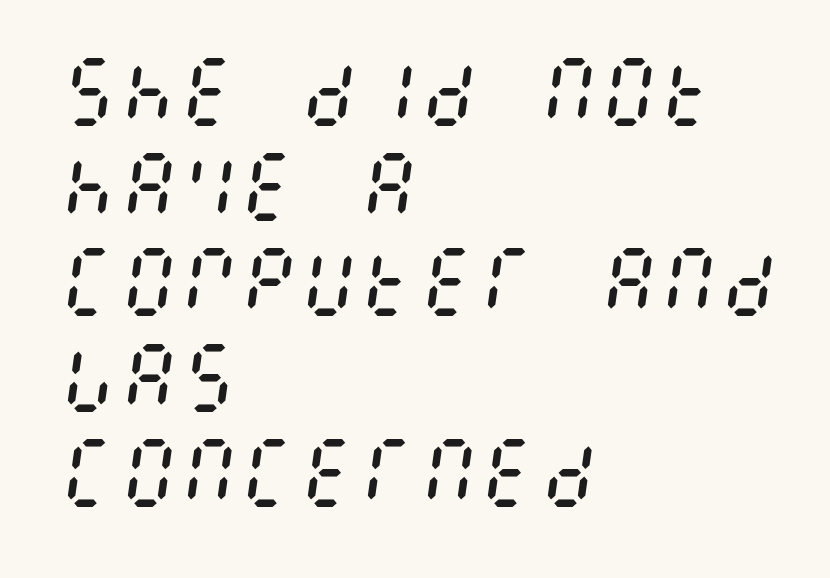
Think standard paragraph weight, or any step lighter than that. An italicized treatment has been applied to the whole sample. A normal amount of white space separates one row of letters from the next. Type without underlining. Every row of glyphs begins at an identical x-position on the left.
